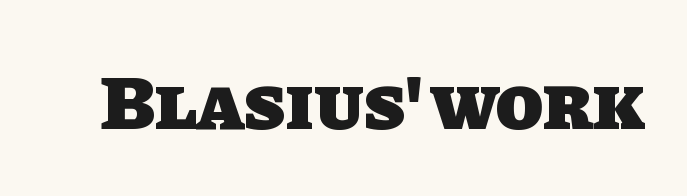
Q: Is the text bold? A: Yes.
Q: Is the typeface a serif or a sans-serif typeface? A: Sans-serif.
Q: Is the text underlined? A: No.
Q: Is the spacing between letters normal or unusually wide? A: Normal.
Q: Width (condensed, normal, or wide)? A: Normal.
Q: Stroke contrast? A: Low.
Q: x-height? A: Large.
Q: Monospaced? A: No.
